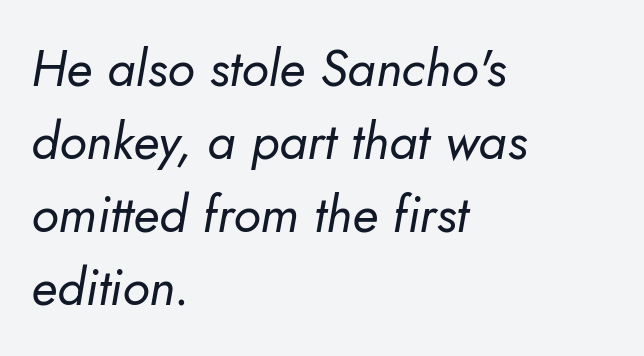
Here the designer chose a conventional face with non-uniform glyph widths. Notice how the stems are inclined rather than vertical — that's the hallmark of italics. The line texture is even and compact thanks to regular tracking. If you drew a ruler down the left edge, every line would touch it. Whoever set this chose a conventional vertical rhythm. Glance below the letters and you will spot only blank space.
